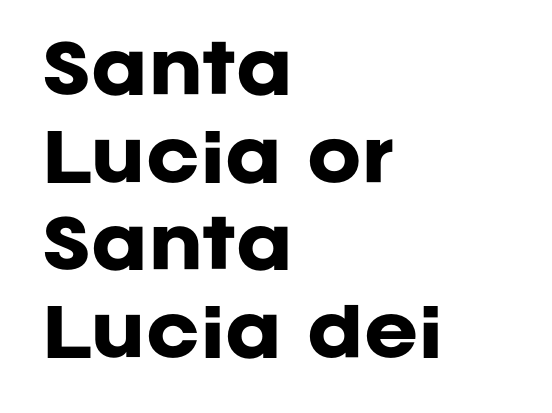
Reading down the block, your eye returns to a fixed left position each line. Looks like regular typesetting: each glyph gets only the width it needs. A typesetter would label this face a sans. The letters stand straight up with perfectly vertical stems.
